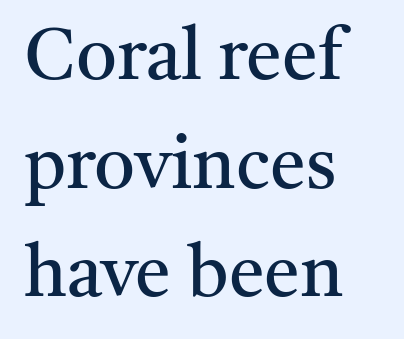
Q: Is the text bold? A: No.
Q: Is the text italic (slanted)? A: No, it is upright.
Q: Is the typeface a serif or a sans-serif typeface? A: Serif.
Q: Is the text underlined? A: No.
Q: How is the paragraph aligned? A: Left-aligned.
Q: Is the spacing between letters normal or unusually wide? A: Normal.
Q: Is the spacing between lines tight, normal or loose? A: Normal.
Q: Width (condensed, normal, or wide)? A: Normal.
Q: Stroke contrast? A: Medium.
Q: x-height? A: Medium.
Q: Monospaced? A: No.
